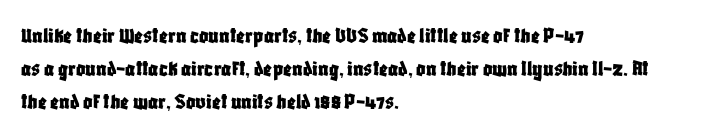
Plain, unruled lines of type. Letter spacing: default. Quick note: interline space is typical. Does the lettering tilt? It doesn't — this is upright. One-word summary of the alignment: left.
